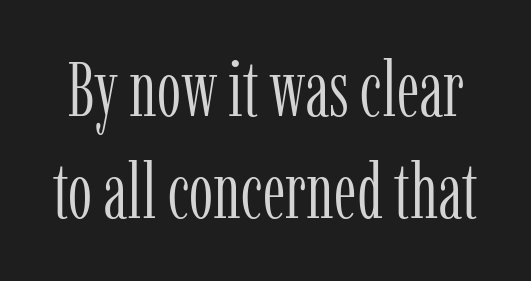
{"serif": "yes", "italic": "no", "bold": "no", "weight": "light", "width": "condensed", "stroke_contrast": "low", "x_height": "medium", "monospaced": "no", "underline": "no", "line_spacing": "normal", "line_spacing_ratio": 1.33, "letter_spacing": "normal", "letter_spacing_em": 0.0, "glyph_px": 77}
